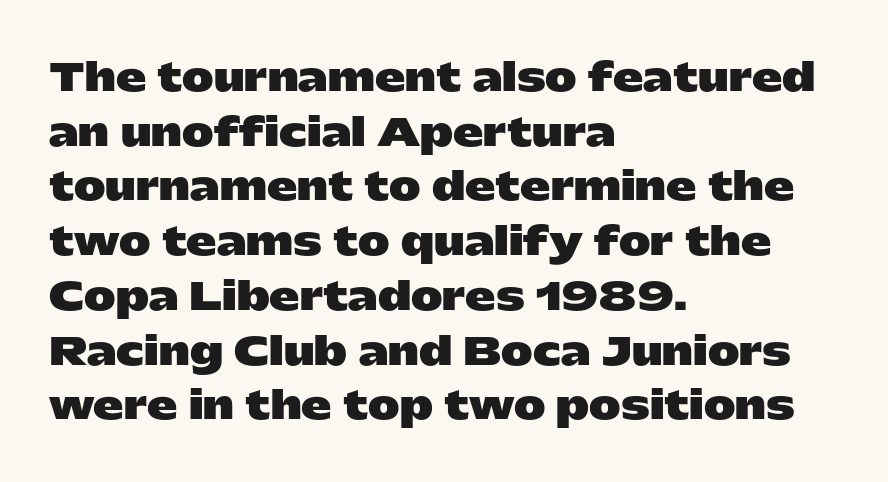
Observe the absence of serifs on each vertical stroke in this sample. Does the copy run flush right? No — it runs flush left. A clean baseline with only descenders dipping below it. A dark, heavy texture on the line: the type is bold.
